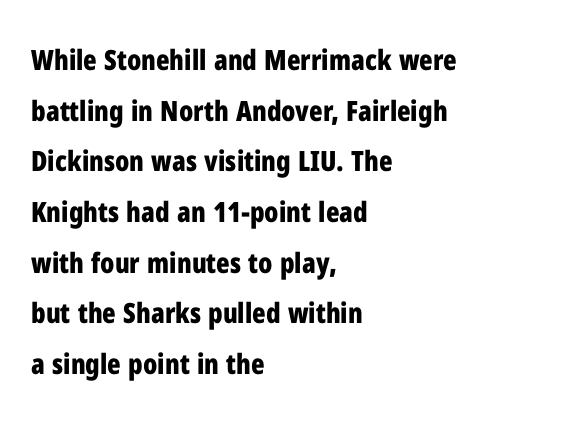
Nope, not italic — everything's standing straight. On the weight axis this lands at bold, roughly 700. Is this a fixed-width face? No — the glyphs have proportional, varying widths. Students, note that the glyphs here touch the page at normal intervals. Compared with a centered layout, this one pins lines to the left instead. A clean baseline with only descenders dipping below it.
